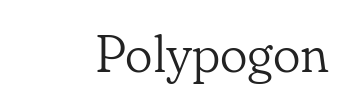
{"serif": "yes", "italic": "no", "bold": "no", "weight": "light", "width": "normal", "stroke_contrast": "low", "x_height": "small", "monospaced": "no", "underline": "no", "letter_spacing": "normal", "letter_spacing_em": 0.0, "glyph_px": 52}
